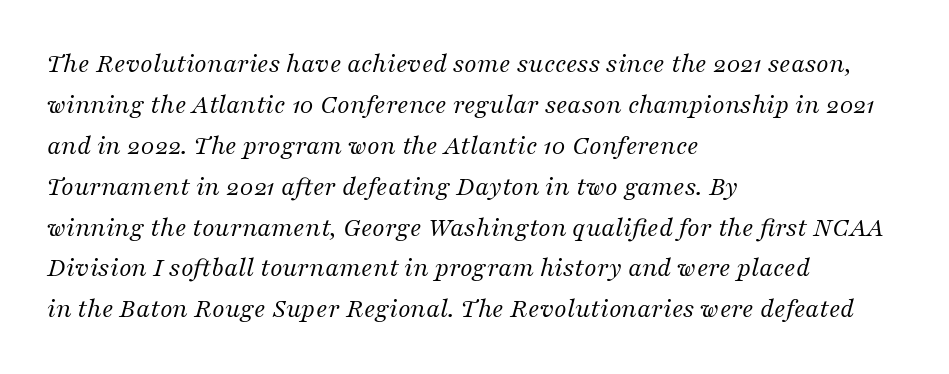
Q: Is the text bold? A: No.
Q: Is the text italic (slanted)? A: Yes, it leans right by about 16 degrees.
Q: Is the typeface a serif or a sans-serif typeface? A: Serif.
Q: Is the text underlined? A: No.
Q: How is the paragraph aligned? A: Left-aligned.
Q: Is the spacing between letters normal or unusually wide? A: Normal.
Q: Is the spacing between lines tight, normal or loose? A: Normal.
Q: Width (condensed, normal, or wide)? A: Normal.
Q: Stroke contrast? A: Medium.
Q: x-height? A: Medium.
Q: Monospaced? A: No.
